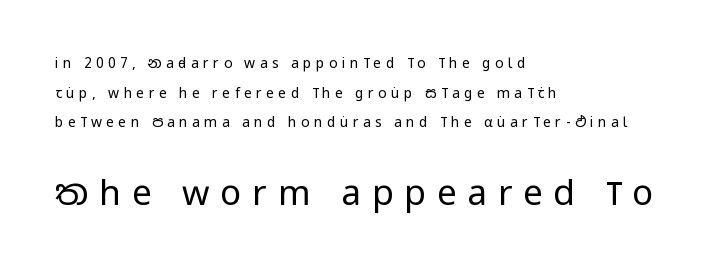
{"serif": "no", "italic": "no", "bold": "no", "weight": "regular", "width": "condensed", "stroke_contrast": "low", "x_height": "large", "monospaced": "no", "underline": "no", "align": "left", "line_spacing": "loose", "line_spacing_ratio": 2.12, "letter_spacing": "wide", "letter_spacing_em": 0.31, "larger_block": "second", "size_ratio": 2.5, "glyph_px": 35}
